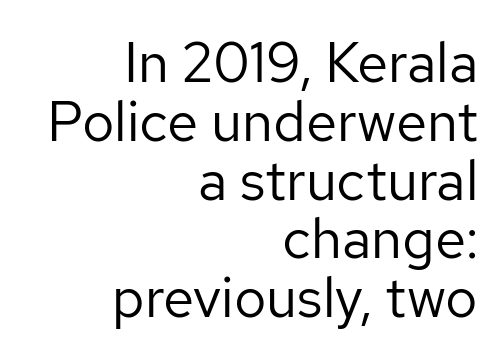
{"serif": "no", "italic": "no", "bold": "no", "weight": "regular", "width": "normal", "stroke_contrast": "low", "x_height": "medium", "monospaced": "no", "underline": "no", "align": "right", "line_spacing": "tight", "line_spacing_ratio": 1.05, "letter_spacing": "normal", "letter_spacing_em": 0.0, "glyph_px": 56}
